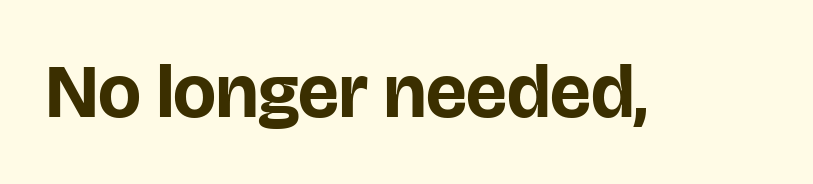
Q: Is the text bold? A: Yes.
Q: Is the text italic (slanted)? A: No, it is upright.
Q: Is the typeface a serif or a sans-serif typeface? A: Sans-serif.
Q: Is the text underlined? A: No.
Q: Is the spacing between letters normal or unusually wide? A: Normal.
Q: Width (condensed, normal, or wide)? A: Normal.
Q: Stroke contrast? A: Low.
Q: x-height? A: Large.
Q: Monospaced? A: No.
